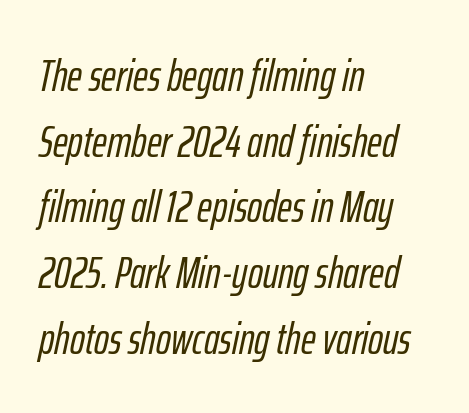
The passage shown is typed in a proportional face where columns would drift. Tall strokes in this sample are angled rather than plumb. Plain, unruled lines of type. The letterforms sit shoulder to shoulder at normal distance. A student would call this left alignment; a typographer would say flush left, rag right.
